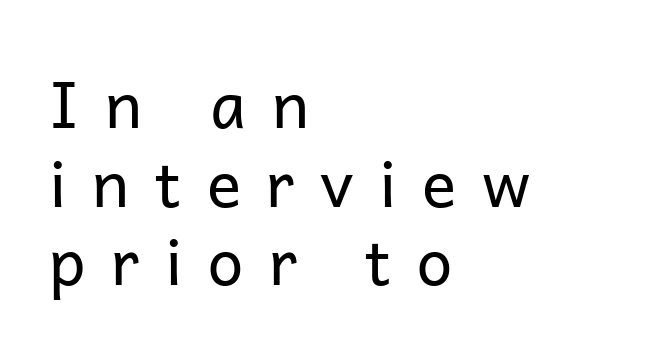
Q: Is the text bold? A: No.
Q: Is the text italic (slanted)? A: No, it is upright.
Q: Is the typeface a serif or a sans-serif typeface? A: Sans-serif.
Q: Is the text underlined? A: No.
Q: How is the paragraph aligned? A: Left-aligned.
Q: Is the spacing between letters normal or unusually wide? A: Unusually wide.
Q: Width (condensed, normal, or wide)? A: Normal.
Q: Stroke contrast? A: Low.
Q: x-height? A: Medium.
Q: Monospaced? A: No.
